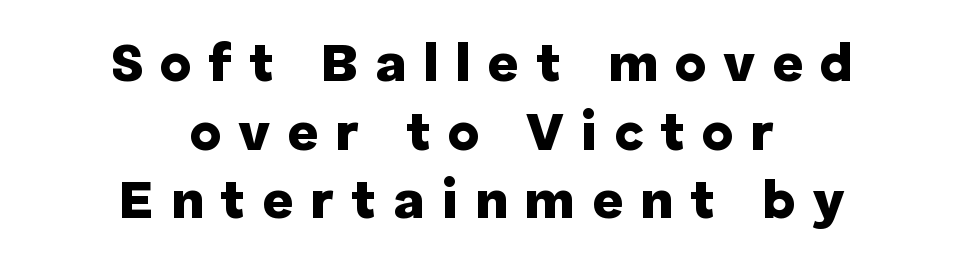
{"serif": "no", "italic": "no", "bold": "yes", "weight": "heavy", "width": "normal", "stroke_contrast": "low", "x_height": "medium", "monospaced": "no", "underline": "no", "align": "center", "line_spacing": "normal", "line_spacing_ratio": 1.27, "letter_spacing": "wide", "letter_spacing_em": 0.31, "glyph_px": 54}
